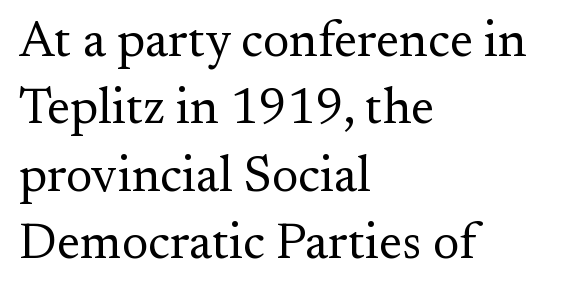
Q: Is the text bold? A: No.
Q: Is the text italic (slanted)? A: No, it is upright.
Q: Is the typeface a serif or a sans-serif typeface? A: Serif.
Q: Is the text underlined? A: No.
Q: How is the paragraph aligned? A: Left-aligned.
Q: Is the spacing between letters normal or unusually wide? A: Normal.
Q: Is the spacing between lines tight, normal or loose? A: Normal.
Q: Width (condensed, normal, or wide)? A: Normal.
Q: Stroke contrast? A: Medium.
Q: x-height? A: Small.
Q: Monospaced? A: No.
